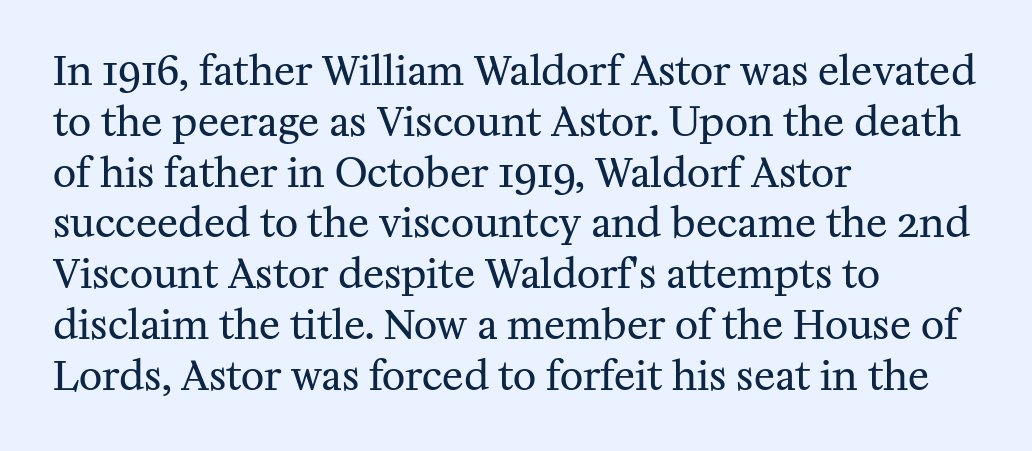
Q: Is the text bold? A: No.
Q: Is the text italic (slanted)? A: No, it is upright.
Q: Is the typeface a serif or a sans-serif typeface? A: Serif.
Q: Is the text underlined? A: No.
Q: How is the paragraph aligned? A: Left-aligned.
Q: Is the spacing between letters normal or unusually wide? A: Normal.
Q: Is the spacing between lines tight, normal or loose? A: Normal.
Q: Width (condensed, normal, or wide)? A: Normal.
Q: Stroke contrast? A: Medium.
Q: x-height? A: Medium.
Q: Monospaced? A: No.
